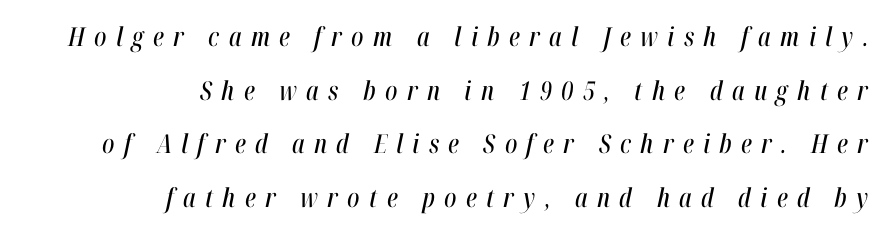
Q: Is the text italic (slanted)? A: Yes, it leans right by about 12 degrees.
Q: Is the text underlined? A: No.
Q: How is the paragraph aligned? A: Right-aligned.
Q: Is the spacing between letters normal or unusually wide? A: Unusually wide.
Q: Is the spacing between lines tight, normal or loose? A: Loose.
